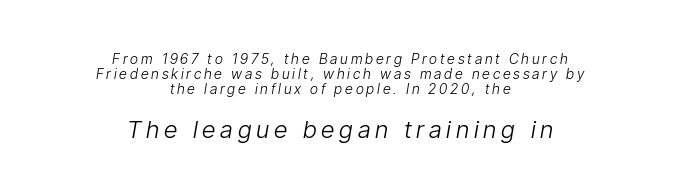
Q: Is the text bold? A: No.
Q: Is the text italic (slanted)? A: Yes, it leans right by about 9 degrees.
Q: Is the text underlined? A: No.
Q: How is the paragraph aligned? A: Centered.
Q: Is the spacing between letters normal or unusually wide? A: Unusually wide.
Q: Is the spacing between lines tight, normal or loose? A: Tight.
Q: Which block of text is set in a larger size, the first (top) or the second (bottom)? A: The second (bottom) one.
